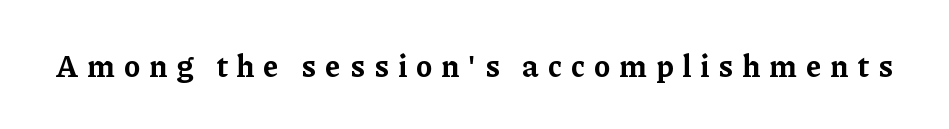
Proportional: the letters do not fall into vertical columns. I'd call this a serif setting — the letters wear small feet. Does the weight exceed regular? Yes, all the way to bold. Notice how the stems are strictly vertical — no italics here. The specimen omits any rule beneath the text block's lines. Characters follow at a spacing far wider than the type designer built in.
